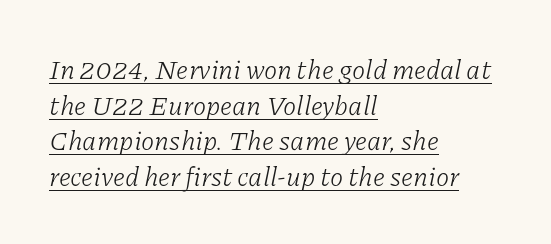
Q: Is the text bold? A: No.
Q: Is the text italic (slanted)? A: Yes, it leans right by about 11 degrees.
Q: Is the text underlined? A: Yes.
Q: How is the paragraph aligned? A: Left-aligned.
Q: Is the spacing between letters normal or unusually wide? A: Normal.
Q: Is the spacing between lines tight, normal or loose? A: Normal.
